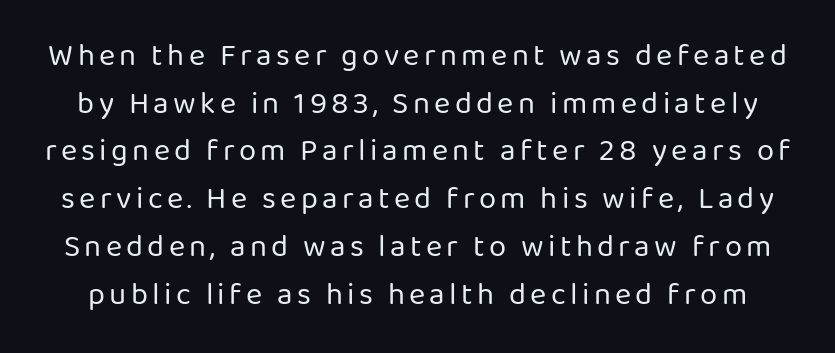
Q: Is the text bold? A: No.
Q: Is the text italic (slanted)? A: No, it is upright.
Q: Is the typeface a serif or a sans-serif typeface? A: Sans-serif.
Q: Is the text underlined? A: No.
Q: Is the spacing between lines tight, normal or loose? A: Normal.
Q: Width (condensed, normal, or wide)? A: Normal.
Q: Stroke contrast? A: Low.
Q: x-height? A: Medium.
Q: Monospaced? A: No.
